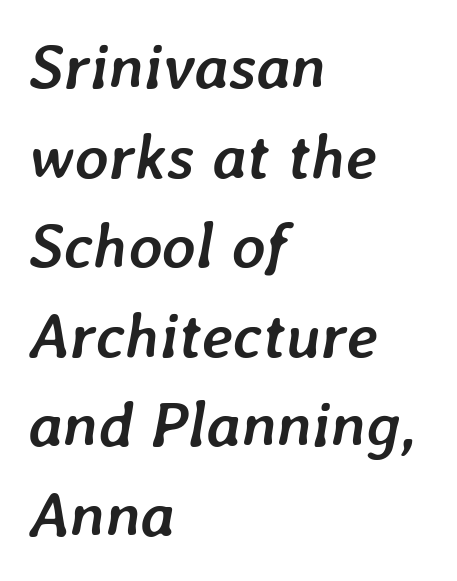
{"italic": "yes", "lean": "right", "slant_degrees": 7, "bold": "yes", "weight": "semibold", "width": "normal", "stroke_contrast": "low", "x_height": "medium", "monospaced": "no", "underline": "no", "align": "left", "line_spacing": "normal", "line_spacing_ratio": 1.4, "letter_spacing": "normal", "letter_spacing_em": 0.0, "glyph_px": 64}
